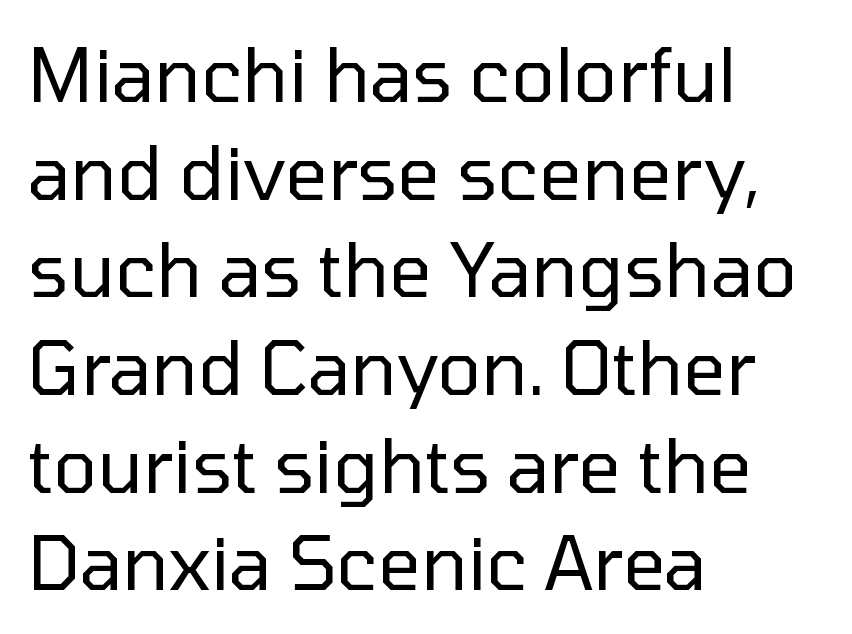
Do the characters align in a grid? No, the font is proportional. There is no visible air inserted between adjacent glyphs. The strip under each line holds only bare page. The typesetting does not lean heavy: it is not bold.
